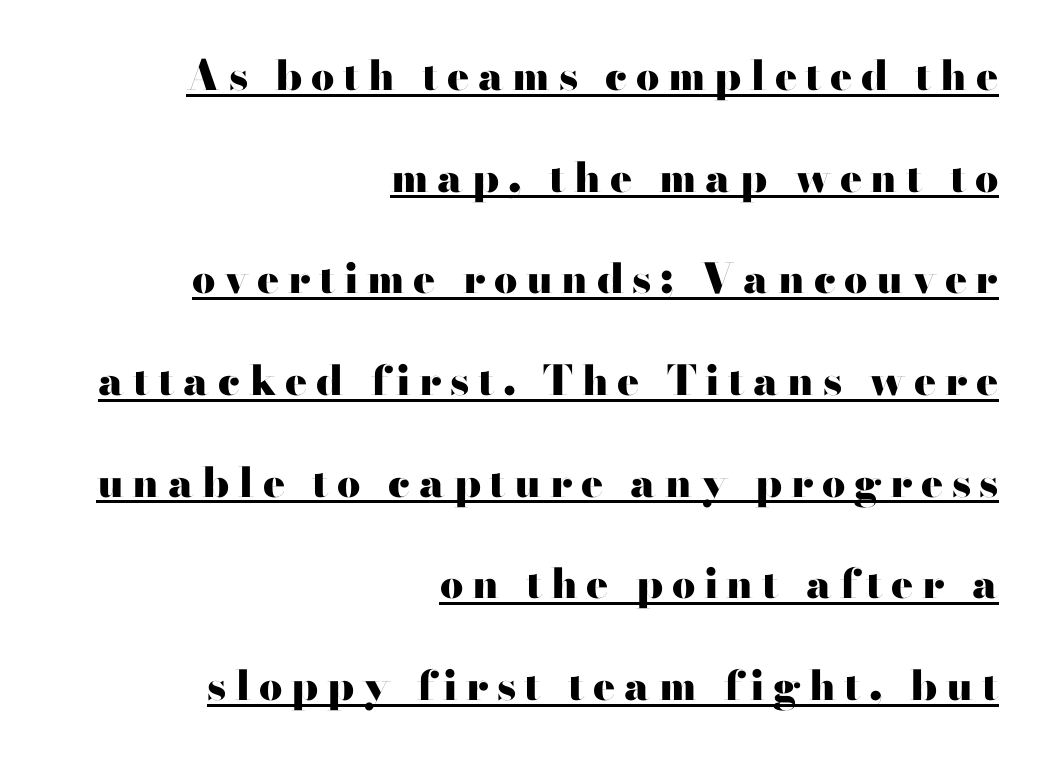
Do the characters align in a grid? No, the font is proportional. Horizontal bands of white between lines are thick stripes. The typesetter has applied underlining to the passage shown. Nope, no serifs anywhere on these letters. Words appear elongated and porous because spacing is wide.
